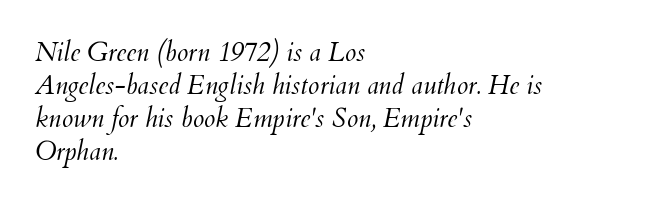
{"italic": "yes", "lean": "right", "slant_degrees": 12, "bold": "no", "underline": "no", "align": "left", "line_spacing": "normal", "line_spacing_ratio": 1.27, "letter_spacing": "normal", "letter_spacing_em": 0.0, "glyph_px": 26}
